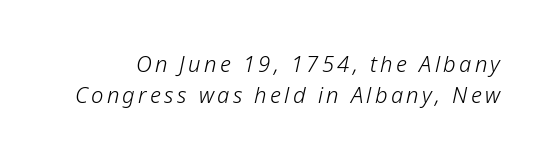
Is the stroke heavy? The answer is a plain regular-or-lighter. If you measured baseline to baseline, you'd find a middling distance. This is oblique type, the kind used for emphasis or titles. Type without underlining.
